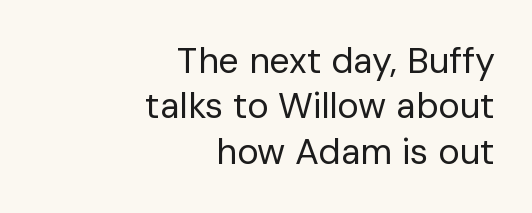
The image shows 36 px regular-weight sans-serif type, upright; set right-aligned, normal line spacing (1.26x), normal letter spacing, not underlined; low stroke contrast and a medium x-height.
